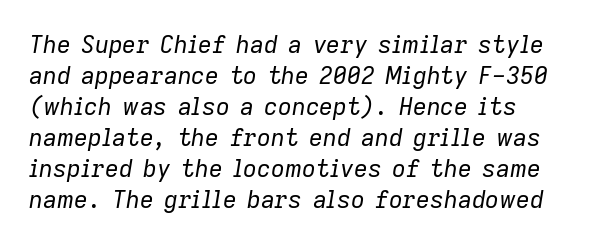
Q: Is the text bold? A: No.
Q: Is the text italic (slanted)? A: Yes, it leans right by about 9 degrees.
Q: Is the text underlined? A: No.
Q: How is the paragraph aligned? A: Left-aligned.
Q: Is the spacing between letters normal or unusually wide? A: Normal.
Q: Is the spacing between lines tight, normal or loose? A: Normal.
